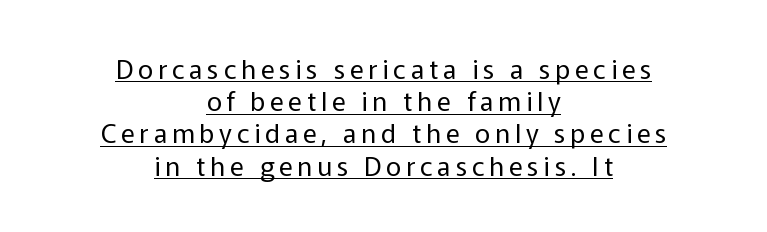
{"italic": "no", "bold": "no", "underline": "yes", "align": "center", "line_spacing_ratio": 1.24, "glyph_px": 26}
